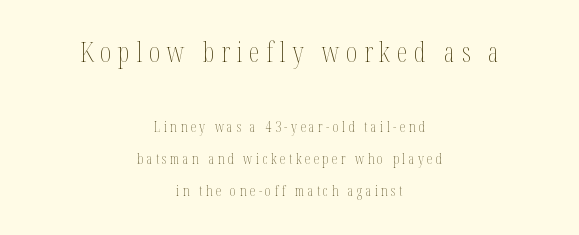
Q: Is the text bold? A: No.
Q: Is the text italic (slanted)? A: No, it is upright.
Q: Is the text underlined? A: No.
Q: How is the paragraph aligned? A: Centered.
Q: Is the spacing between letters normal or unusually wide? A: Unusually wide.
Q: Is the spacing between lines tight, normal or loose? A: Loose.
Q: Which block of text is set in a larger size, the first (top) or the second (bottom)? A: The first (top) one.
